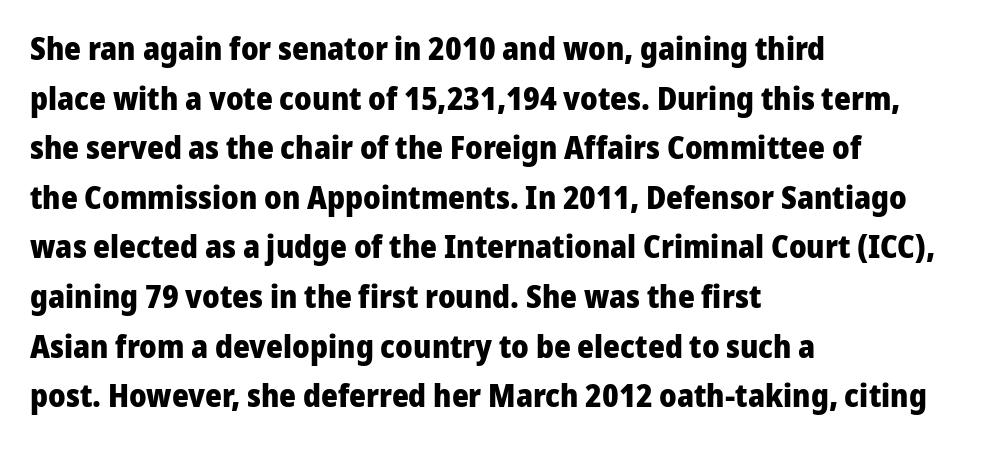
The image shows 32 px heavy sans-serif type, upright; set left-aligned, normal line spacing (1.55x), normal letter spacing, not underlined; low stroke contrast and a medium x-height.
